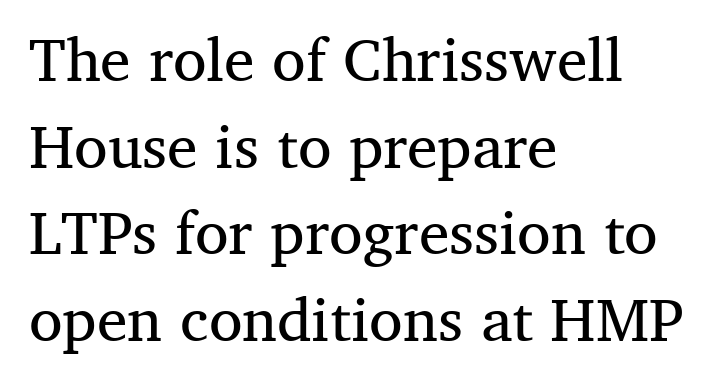
{"serif": "yes", "italic": "no", "bold": "no", "weight": "regular", "width": "normal", "stroke_contrast": "medium", "x_height": "medium", "monospaced": "no", "underline": "no", "align": "left", "line_spacing": "normal", "line_spacing_ratio": 1.42, "letter_spacing": "normal", "letter_spacing_em": 0.0, "glyph_px": 61}
